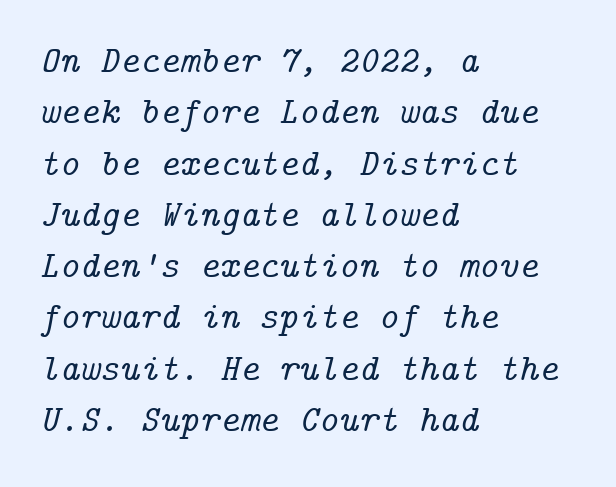
Does the leading feel generous? No, just average. The typeface chosen for these lines features serifs. The strip under each line holds only bare page. The lines in this sample share a left origin and differ only in where they stop. The gaps between neighbouring characters are ordinary and unremarkable.
